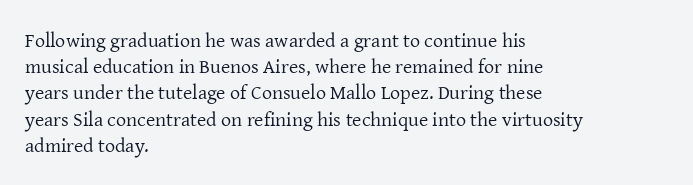
Q: Is the text bold? A: No.
Q: Is the text italic (slanted)? A: No, it is upright.
Q: Is the text underlined? A: No.
Q: How is the paragraph aligned? A: Left-aligned.
Q: Is the spacing between letters normal or unusually wide? A: Normal.
Q: Is the spacing between lines tight, normal or loose? A: Normal.
